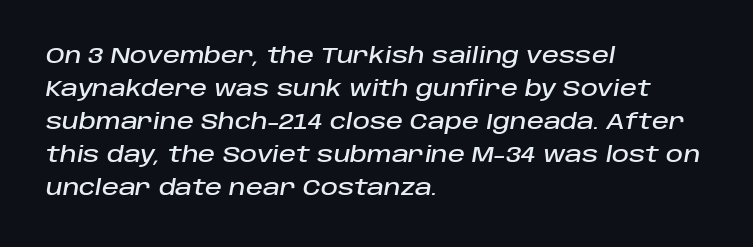
Q: Is the text italic (slanted)? A: Yes, it leans right by about 10 degrees.
Q: Is the text underlined? A: No.
Q: How is the paragraph aligned? A: Left-aligned.
Q: Is the spacing between letters normal or unusually wide? A: Normal.
Q: Is the spacing between lines tight, normal or loose? A: Normal.
